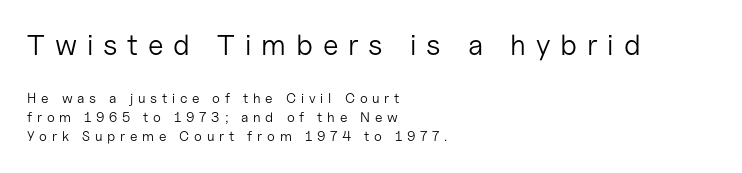
The image shows 29 px light sans-serif type, upright; set left-aligned, normal line spacing (1.35x), unusually wide letter spacing (+0.34 em), not underlined; the first (top) block is 2.07x larger; low stroke contrast and a medium x-height.
